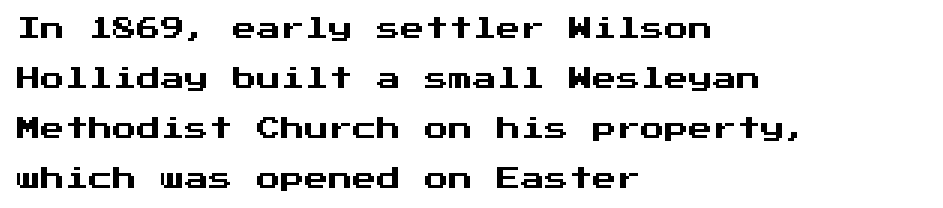
{"italic": "no", "underline": "no", "align": "left", "line_spacing": "loose", "line_spacing_ratio": 2.08, "letter_spacing": "normal", "letter_spacing_em": 0.0, "glyph_px": 24}
